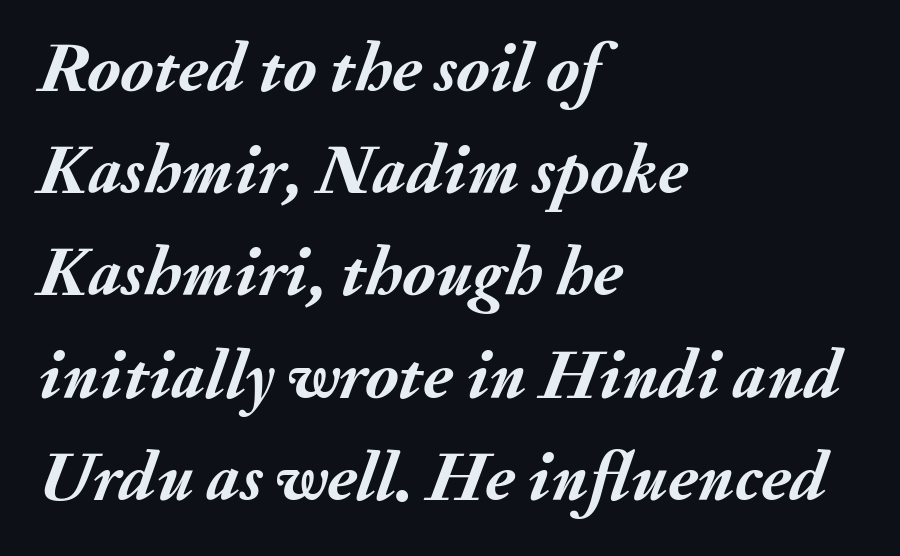
Each new line begins a customary step beneath the previous one. The rendering uses natural spacing where letterforms have individual widths. Glance below the letters and you will spot only blank space. Alignment: flush left. Emphasis-style slanted type is in use. The face used here is rendered with its standard letterfit.
